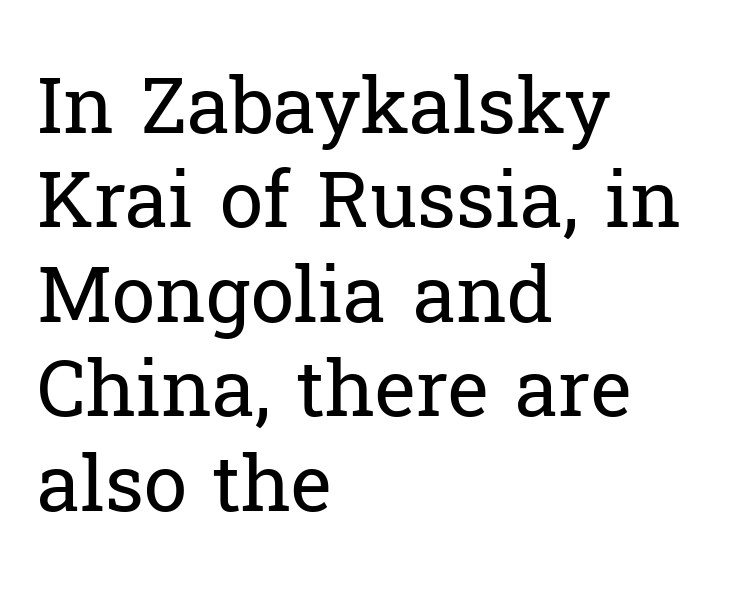
Q: Is the text bold? A: No.
Q: Is the text italic (slanted)? A: No, it is upright.
Q: Is the typeface a serif or a sans-serif typeface? A: Serif.
Q: Is the text underlined? A: No.
Q: How is the paragraph aligned? A: Left-aligned.
Q: Is the spacing between letters normal or unusually wide? A: Normal.
Q: Width (condensed, normal, or wide)? A: Normal.
Q: Stroke contrast? A: Low.
Q: x-height? A: Medium.
Q: Monospaced? A: No.
